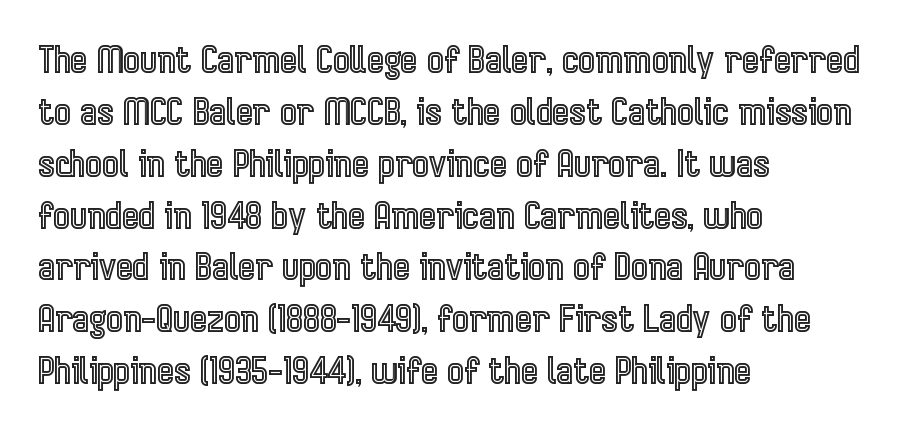
The image shows 36 px condensed type, upright; set left-aligned, normal line spacing (1.44x), normal letter spacing, not underlined; a medium x-height.
